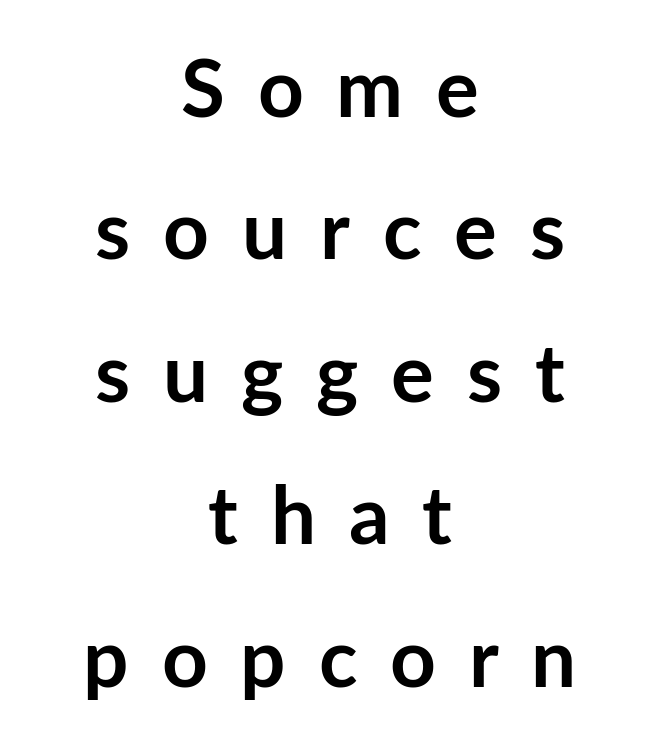
Q: Is the text bold? A: Yes.
Q: Is the text italic (slanted)? A: No, it is upright.
Q: Is the typeface a serif or a sans-serif typeface? A: Sans-serif.
Q: Is the text underlined? A: No.
Q: How is the paragraph aligned? A: Centered.
Q: Is the spacing between letters normal or unusually wide? A: Unusually wide.
Q: Width (condensed, normal, or wide)? A: Normal.
Q: Stroke contrast? A: Low.
Q: x-height? A: Medium.
Q: Monospaced? A: No.
